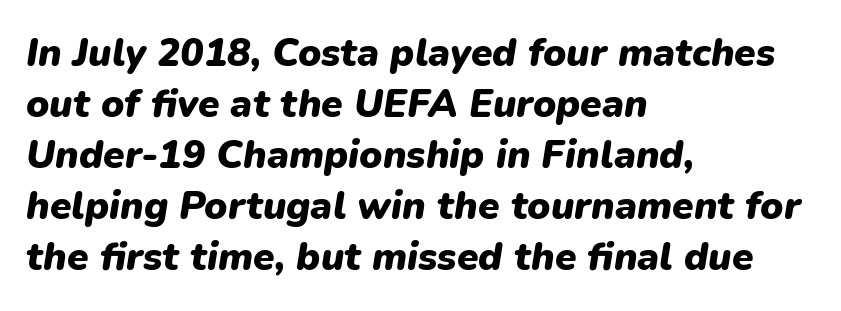
Q: Is the text bold? A: Yes.
Q: Is the text italic (slanted)? A: Yes, it leans right by about 9 degrees.
Q: Is the text underlined? A: No.
Q: How is the paragraph aligned? A: Left-aligned.
Q: Is the spacing between letters normal or unusually wide? A: Normal.
Q: Is the spacing between lines tight, normal or loose? A: Normal.
Q: Width (condensed, normal, or wide)? A: Normal.
Q: Stroke contrast? A: Low.
Q: x-height? A: Medium.
Q: Monospaced? A: No.
